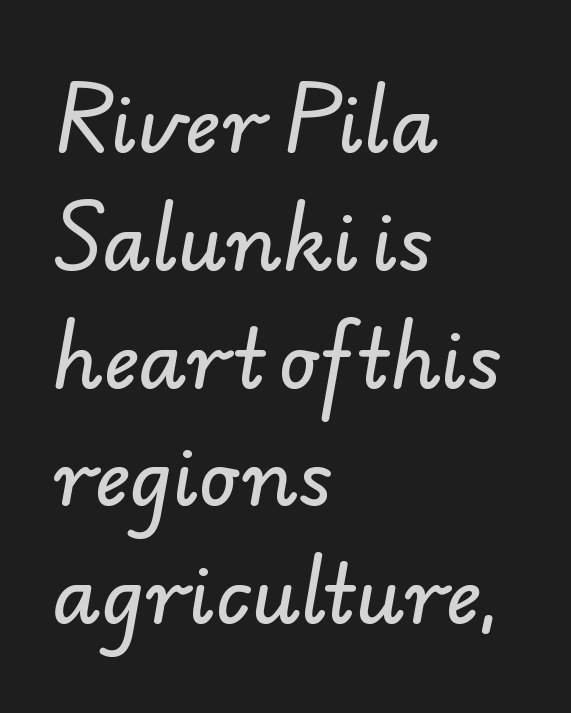
{"serif": "no", "width": "normal", "stroke_contrast": "low", "x_height": "small", "monospaced": "no", "underline": "no", "align": "left", "line_spacing": "normal", "line_spacing_ratio": 1.51, "letter_spacing": "normal", "letter_spacing_em": 0.0, "glyph_px": 78}
